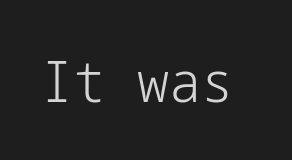
{"serif": "no", "italic": "no", "bold": "no", "weight": "light", "width": "normal", "stroke_contrast": "low", "x_height": "medium", "underline": "no", "letter_spacing": "normal", "letter_spacing_em": 0.0, "glyph_px": 57}
